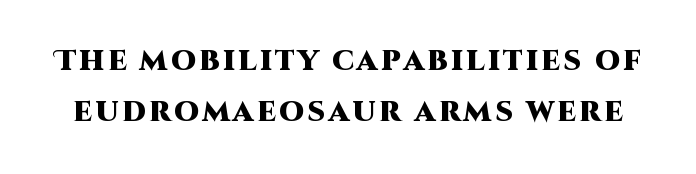
The typography opts for an upright posture over an oblique one. Spacing verdict: proportional, widths tailored to each character. Look at the stroke-to-counter ratio: heavy, a bold. Decoration check: the copy has no underline. Serif or sans? Sans — the stroke terminals are bare.
